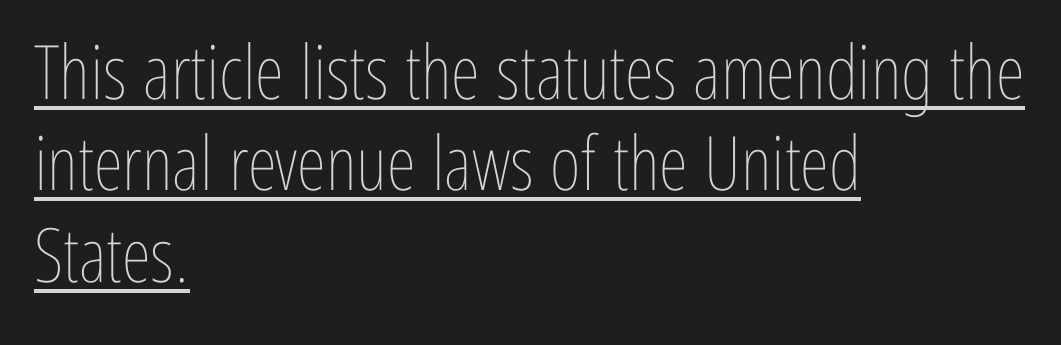
Caption: standard tracking, unaltered. The face used here appears with an underline applied. The lines in this sample share a left origin and differ only in where they stop. The letterforms sit at book weight or below. A typesetter would call this proportional, since set widths differ per character. The typography opts for an upright posture over an oblique one.
